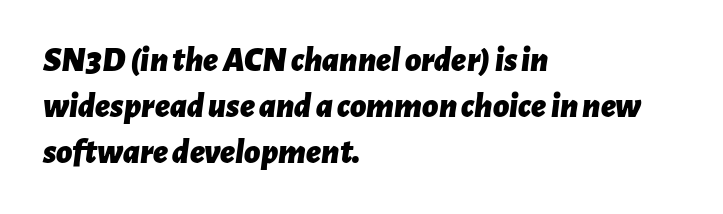
Q: Is the text bold? A: Yes.
Q: Is the text italic (slanted)? A: Yes, it leans right by about 7 degrees.
Q: Is the text underlined? A: No.
Q: How is the paragraph aligned? A: Left-aligned.
Q: Is the spacing between letters normal or unusually wide? A: Normal.
Q: Is the spacing between lines tight, normal or loose? A: Normal.
Q: Width (condensed, normal, or wide)? A: Normal.
Q: Stroke contrast? A: Low.
Q: x-height? A: Medium.
Q: Monospaced? A: No.
